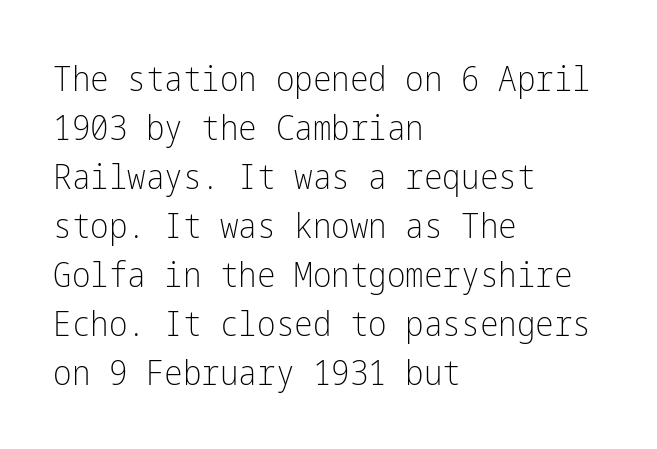
{"serif": "no", "italic": "no", "bold": "no", "weight": "light", "width": "condensed", "stroke_contrast": "low", "x_height": "medium", "underline": "no", "align": "left", "line_spacing": "normal", "line_spacing_ratio": 1.4, "letter_spacing": "normal", "letter_spacing_em": 0.0, "glyph_px": 35}
